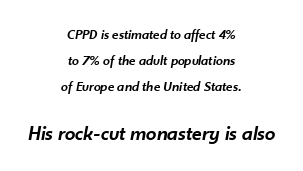
Posture: slanted. The area under the type is left untouched. The rendering positions every line midway between the sides. On the weight axis this lands at semibold, roughly 600. Default kerning and tracking; the words read as compact shapes. Scale increases going downward across the two blocks.
